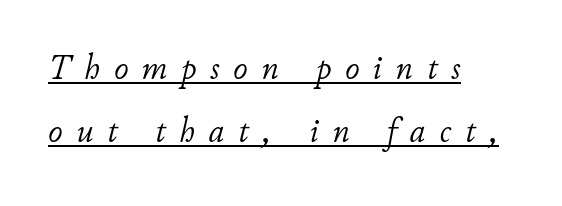
Letters have the restrained weight of plain body copy at most. All the whitespace from short lines collects on the right. Here the glyphs are tracked loosely, breaking word shapes into spaced letters. The glyphs are accompanied by a horizontal stroke just below them. Is the type slanted? Yes — the strokes lean at a clear angle. A typesetter would call this proportional, since set widths differ per character.
